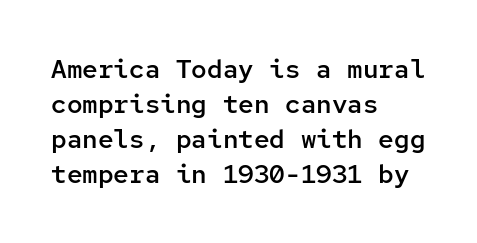
Tracking here is standard; glyphs follow each other at the usual distance. Posture: vertical. This block has exactly the height ordinary leading produces. On the weight axis this lands at semibold, roughly 600. Underline: absent. The rag falls on the right side of this text block.
